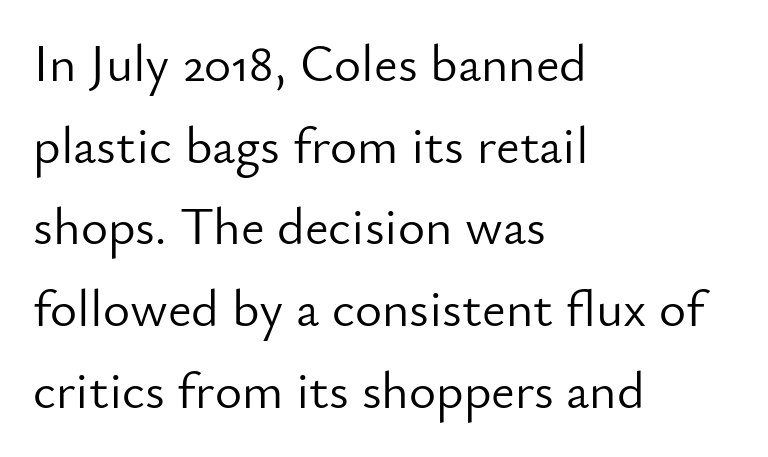
I'd call this a sans setting — the letters go barefoot. The font's upright variant was chosen for this text. Is this a fixed-width face? No — the glyphs have proportional, varying widths. A light-to-regular cut is what we see here.
